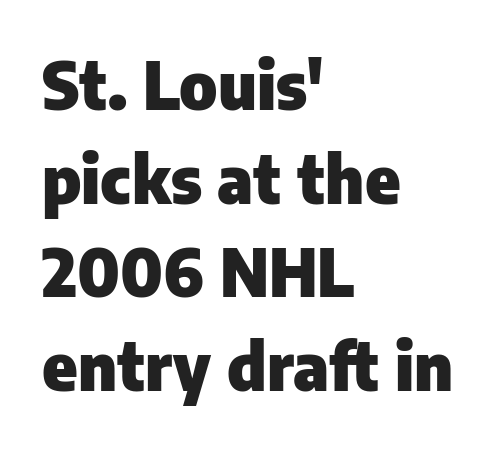
Stroke thickness is high; the sample reads as a true bold. The face used here is proportionally spaced, like ordinary book or web type. Bare-footed words on every line. How would I describe the line gaps? Plain and ordinary. The paragraph shown leans on its left margin. A typesetter would call this zero additional tracking.
